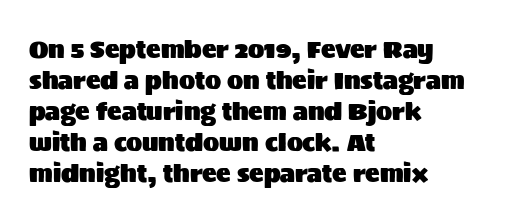
The rag falls on the right side of this text block. How would I describe the line gaps? Plain and ordinary. Ordinary non-slanted type is in use. The gaps between neighbouring characters are ordinary and unremarkable.
